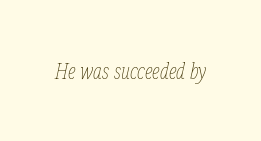
{"italic": "yes", "lean": "right", "slant_degrees": 12, "bold": "no", "underline": "no", "letter_spacing": "normal", "letter_spacing_em": 0.0, "glyph_px": 22}
